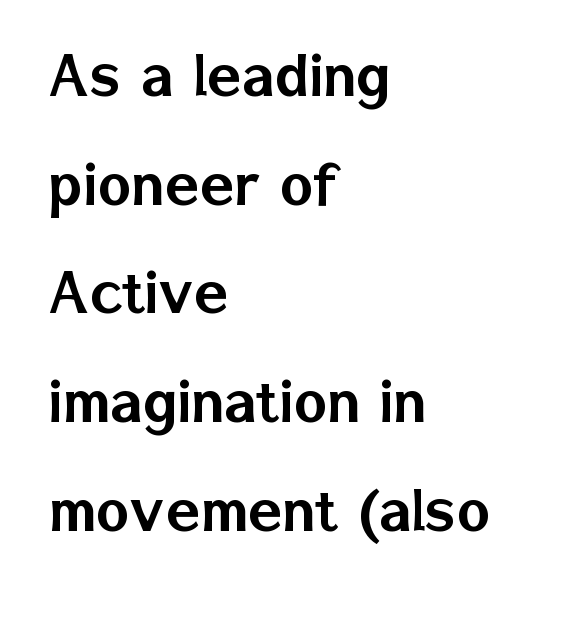
Q: Is the text italic (slanted)? A: No, it is upright.
Q: Is the typeface a serif or a sans-serif typeface? A: Sans-serif.
Q: Is the text underlined? A: No.
Q: How is the paragraph aligned? A: Left-aligned.
Q: Is the spacing between letters normal or unusually wide? A: Normal.
Q: Is the spacing between lines tight, normal or loose? A: Normal.
Q: Width (condensed, normal, or wide)? A: Normal.
Q: Stroke contrast? A: Low.
Q: x-height? A: Medium.
Q: Monospaced? A: No.
